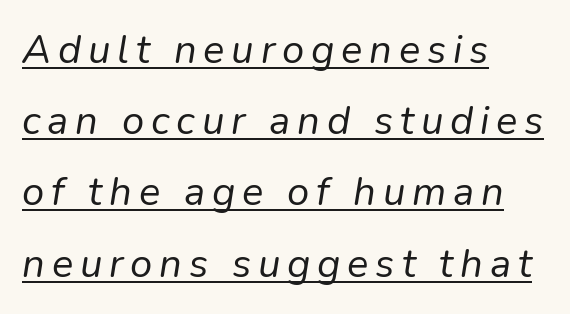
The weight tops out at a normal text grade. Designer's note — italics engaged. The specimen includes a rule beneath the text block's lines. The rendering anchors every line to the left-hand side.
